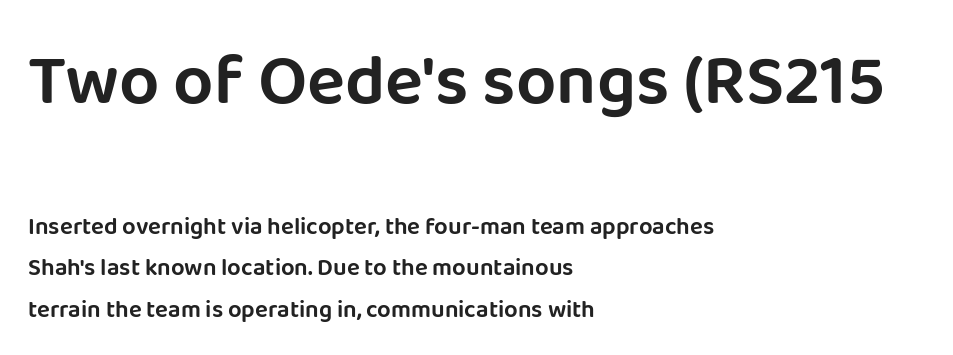
{"serif": "no", "italic": "no", "width": "normal", "stroke_contrast": "low", "x_height": "large", "monospaced": "no", "underline": "no", "align": "left", "line_spacing_ratio": 1.73, "letter_spacing": "normal", "letter_spacing_em": 0.0, "larger_block": "first", "size_ratio": 2.96, "glyph_px": 71}
